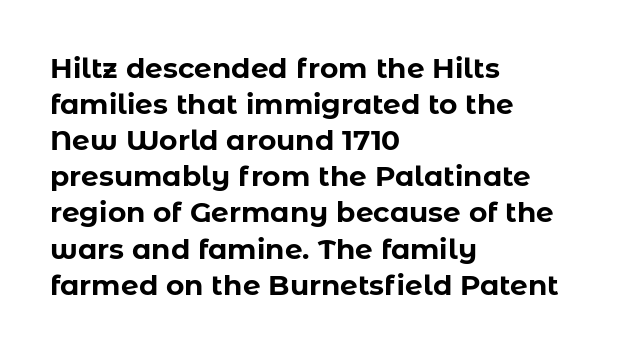
{"serif": "no", "italic": "no", "bold": "yes", "weight": "bold", "width": "normal", "stroke_contrast": "low", "x_height": "medium", "monospaced": "no", "underline": "no", "align": "left", "line_spacing": "normal", "line_spacing_ratio": 1.29, "letter_spacing": "normal", "letter_spacing_em": 0.0, "glyph_px": 28}
